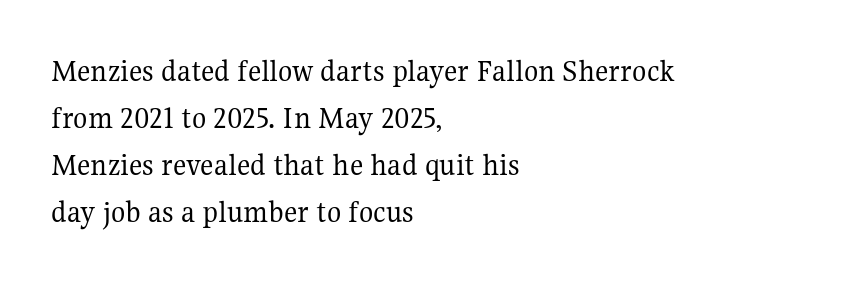
Horizontally, the lines are justified to the leading edge only. Note: serifs present on the glyphs. The face looks like a standard text weight, possibly lighter. Check the space under the baseline: it is left empty. The passage shown has conventional tracking throughout. Each letter keeps its own natural width here, so spacing adapts to shape.
